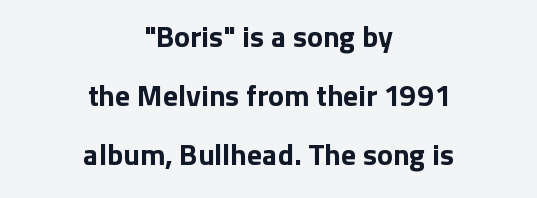
Typeset on center — no edge is straight. Do the characters align in a grid? No, the font is proportional. The characters look thick and weighty, a clear bold. This sample uses an upright cut, with every glyph sitting square on the baseline. How would I describe the line gaps? Wide and relaxed.
